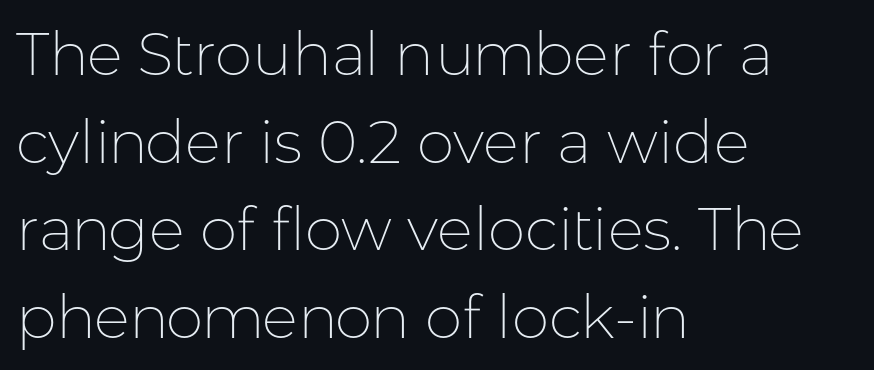
Looks like regular typesetting: each glyph gets only the width it needs. This rendering leaves character spacing at its baseline value. Tall strokes in this sample are plumb rather than angled. How would I describe the line gaps? Plain and ordinary. No letter is thick-stroked: the sample isn't bold. Look at the bottom of the vertical strokes: they stop flat, with no serifs.
